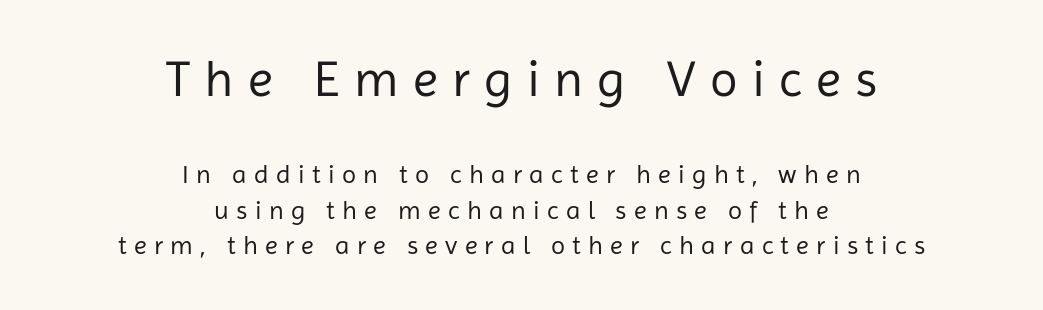
{"serif": "no", "italic": "no", "bold": "no", "weight": "regular", "width": "normal", "stroke_contrast": "low", "x_height": "medium", "monospaced": "no", "underline": "no", "align": "center", "line_spacing": "normal", "line_spacing_ratio": 1.36, "letter_spacing": "wide", "letter_spacing_em": 0.28, "larger_block": "first", "size_ratio": 1.96, "glyph_px": 51}
